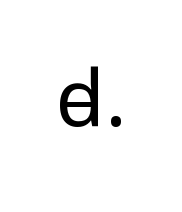
{"serif": "no", "italic": "no", "bold": "no", "weight": "light", "width": "normal", "stroke_contrast": "low", "x_height": "medium", "monospaced": "no", "underline": "no", "letter_spacing": "normal", "letter_spacing_em": 0.0, "glyph_px": 79}
